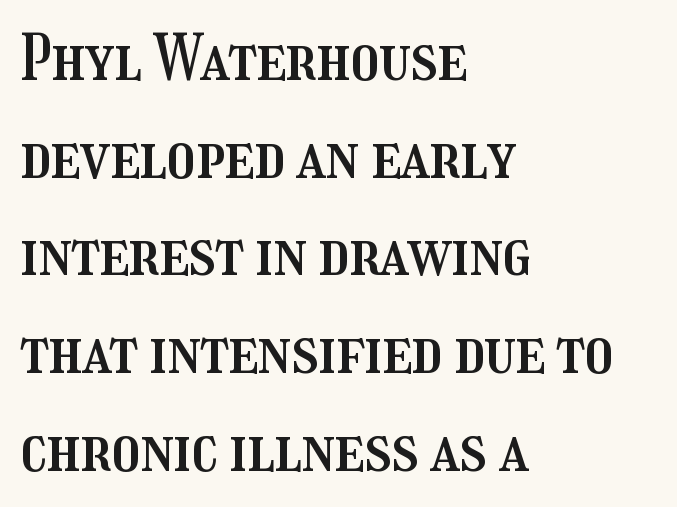
The image shows 63 px condensed type, upright; set left-aligned, normal line spacing (1.55x), normal letter spacing, not underlined; medium stroke contrast and a medium x-height.
